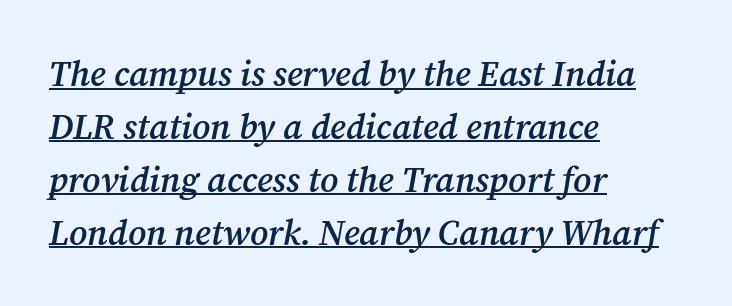
Q: Is the text bold? A: Semi-bold.
Q: Is the text italic (slanted)? A: Yes, it leans right by about 12 degrees.
Q: Is the typeface a serif or a sans-serif typeface? A: Serif.
Q: Is the text underlined? A: Yes.
Q: How is the paragraph aligned? A: Left-aligned.
Q: Is the spacing between letters normal or unusually wide? A: Normal.
Q: Is the spacing between lines tight, normal or loose? A: Normal.
Q: Width (condensed, normal, or wide)? A: Normal.
Q: Stroke contrast? A: Medium.
Q: x-height? A: Medium.
Q: Monospaced? A: No.
